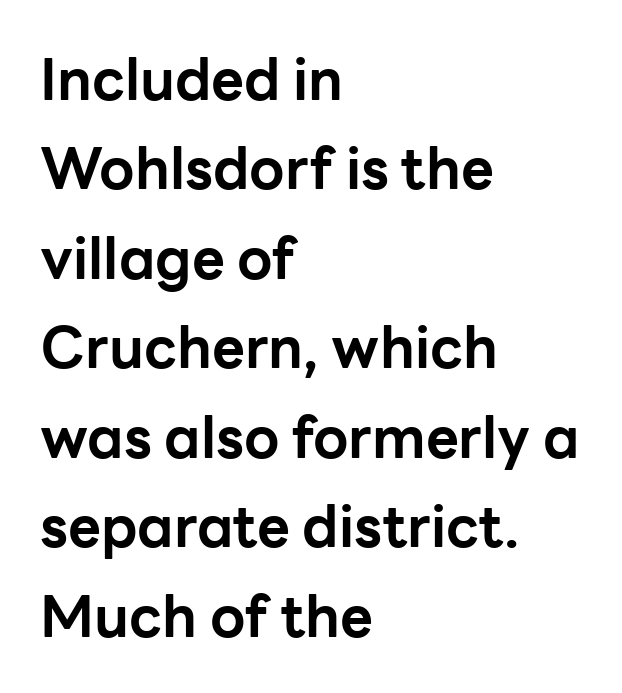
Looks like regular typesetting: each glyph gets only the width it needs. It's the straight-up-and-down kind of type. Bold? Absolutely — the strokes are thick and heavy. Glyph-to-glyph distance matches everyday printed text.
